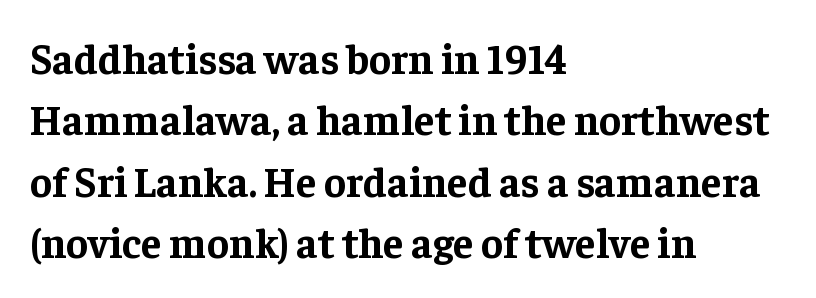
The image shows 42 px bold serif type, upright; set left-aligned, normal line spacing (1.46x), normal letter spacing, not underlined; low stroke contrast and a medium x-height.
